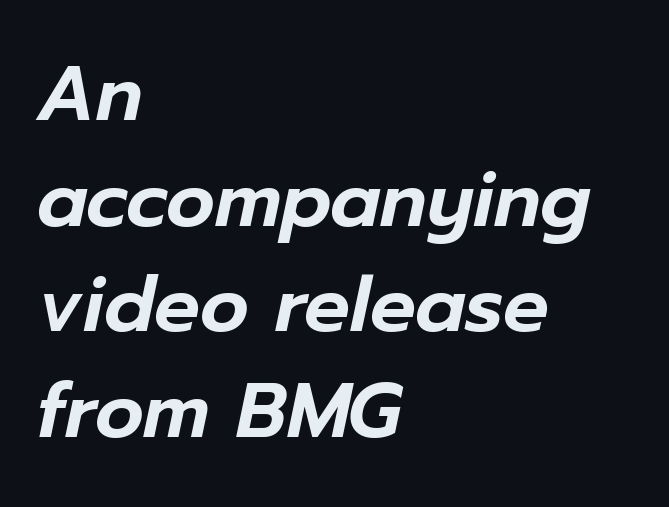
{"italic": "yes", "lean": "right", "slant_degrees": 12, "width": "normal", "stroke_contrast": "low", "x_height": "medium", "monospaced": "no", "underline": "no", "align": "left", "line_spacing": "normal", "line_spacing_ratio": 1.39, "letter_spacing": "normal", "letter_spacing_em": 0.0, "glyph_px": 76}
